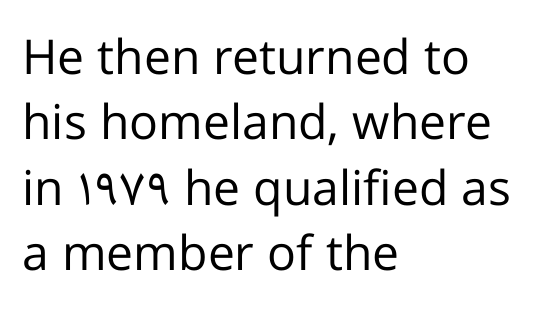
Q: Is the text bold? A: No.
Q: Is the text italic (slanted)? A: No, it is upright.
Q: Is the typeface a serif or a sans-serif typeface? A: Sans-serif.
Q: Is the text underlined? A: No.
Q: How is the paragraph aligned? A: Left-aligned.
Q: Is the spacing between letters normal or unusually wide? A: Normal.
Q: Is the spacing between lines tight, normal or loose? A: Normal.
Q: Width (condensed, normal, or wide)? A: Normal.
Q: Stroke contrast? A: Low.
Q: x-height? A: Medium.
Q: Monospaced? A: No.
